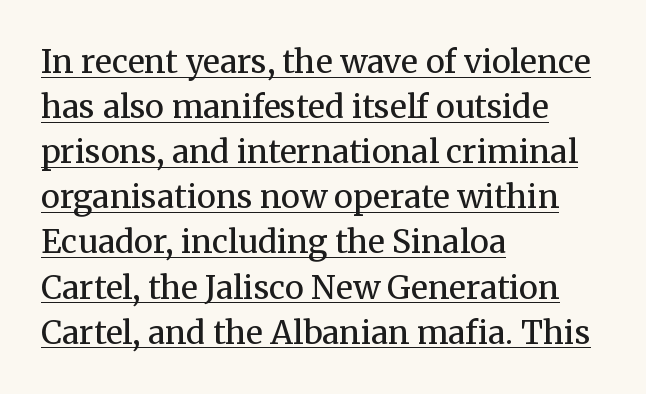
Nope, not italic — everything's standing straight. Reading down the block, your eye returns to a fixed left position each line. A typesetter would call this proportional, since set widths differ per character. Counters stay open thanks to moderate or lighter strokes. Notice how a bar underscores the lettering throughout.
